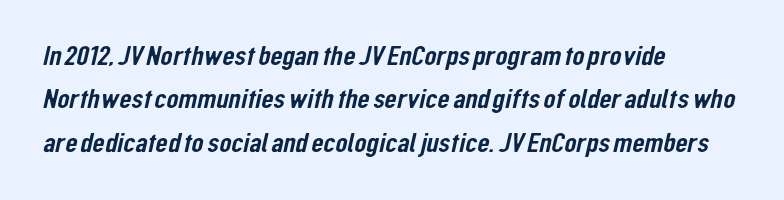
Visually the block forms a straight wall on the left and a jagged coastline on the right. Tracking here is standard; glyphs follow each other at the usual distance. Serifs: no, the terminals of the letterforms are clean. Descenders are the only things crossing below the line. Varying glyph widths throughout — classic text-font behaviour. The rendering uses a moderate line-height, typical for paragraphs.
